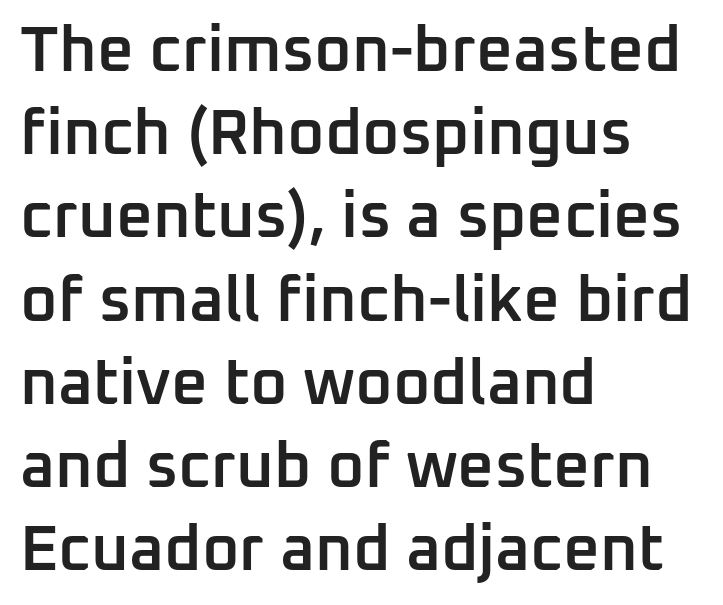
The image shows 64 px semibold sans-serif type, upright; set left-aligned, normal line spacing (1.3x), normal letter spacing, not underlined; low stroke contrast and a medium x-height.
